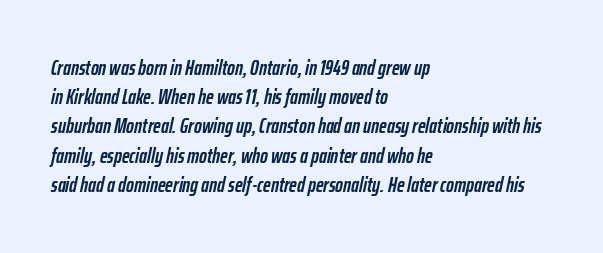
The image shows 21 px bold type, italic (leaning right); set left-aligned, normal line spacing (1.39x), normal letter spacing, not underlined.
